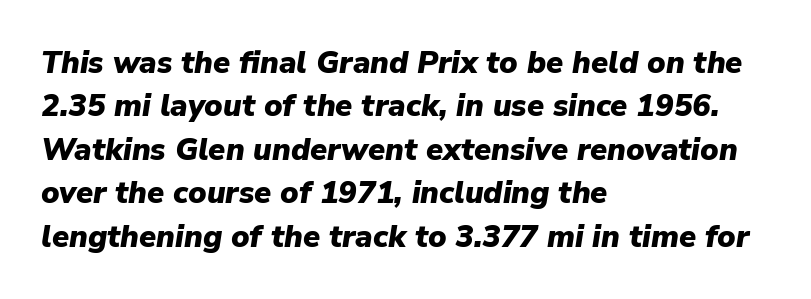
Q: Is the text bold? A: Yes.
Q: Is the text italic (slanted)? A: Yes, it leans right by about 9 degrees.
Q: Is the text underlined? A: No.
Q: How is the paragraph aligned? A: Left-aligned.
Q: Is the spacing between letters normal or unusually wide? A: Normal.
Q: Is the spacing between lines tight, normal or loose? A: Normal.
Q: Width (condensed, normal, or wide)? A: Normal.
Q: Stroke contrast? A: Low.
Q: x-height? A: Medium.
Q: Monospaced? A: No.
